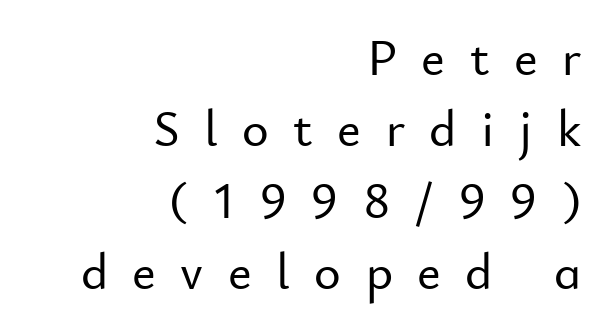
The image shows 51 px sans-serif type, upright; set right-aligned, normal line spacing (1.4x), unusually wide letter spacing (+0.48 em), not underlined; low stroke contrast and a small x-height.
